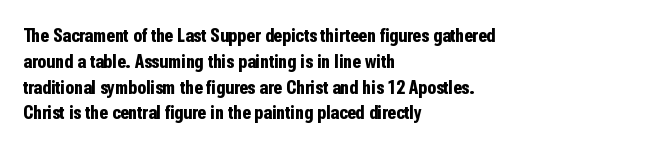
A typesetter would call this zero additional tracking. A classic flush-left, rag-right setting is used for this passage. The letters stand upright; this is a roman face. The glyphs are unaccompanied by any horizontal stroke below them. Line spacing here is normal.
